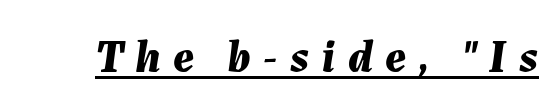
The image shows 46 px bold type, italic (leaning right); set unusually wide letter spacing (+0.27 em), underlined; medium stroke contrast and a medium x-height.
